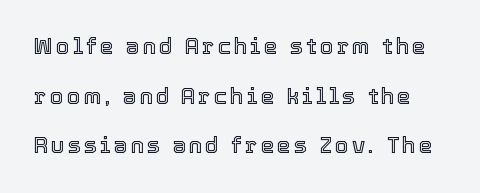
Vertical spacing — loose. Posture: straight, roman, zero tilt. Has an underline been added? It has not.
